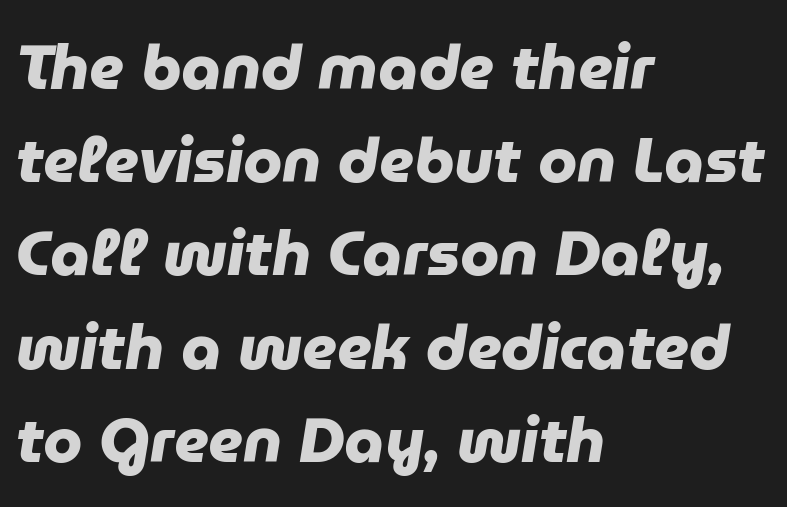
The sample has been set heavy, in full bold. Note: no serifs on the glyphs. Horizontally, the lines are justified to the leading edge only. How would I describe the line gaps? Plain and ordinary. The gap between lines stays unmarked. The letters advance in unequal steps, a hallmark of proportional type.
